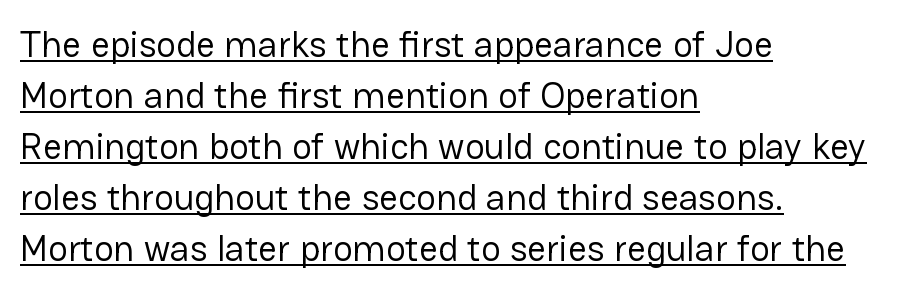
{"serif": "no", "italic": "no", "bold": "no", "weight": "regular", "width": "normal", "stroke_contrast": "low", "x_height": "medium", "monospaced": "no", "underline": "yes", "align": "left", "line_spacing": "normal", "line_spacing_ratio": 1.38, "letter_spacing": "normal", "letter_spacing_em": 0.0, "glyph_px": 37}
